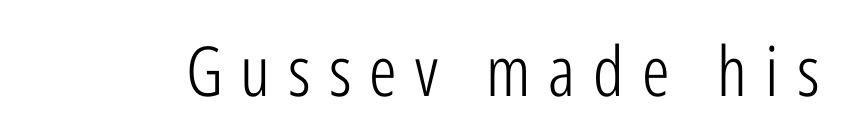
{"serif": "no", "italic": "no", "bold": "no", "weight": "light", "width": "condensed", "stroke_contrast": "low", "x_height": "medium", "monospaced": "no", "underline": "no", "letter_spacing": "wide", "letter_spacing_em": 0.26, "glyph_px": 69}
